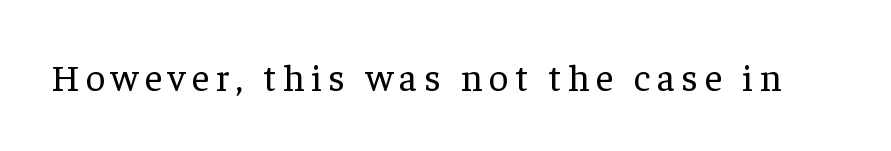
The face used here is proportionally spaced, like ordinary book or web type. Quick note: underline off. A quiet, ordinary-to-light weight characterises the typeface. Unlike a clean sans, this face finishes its strokes with serifs.
